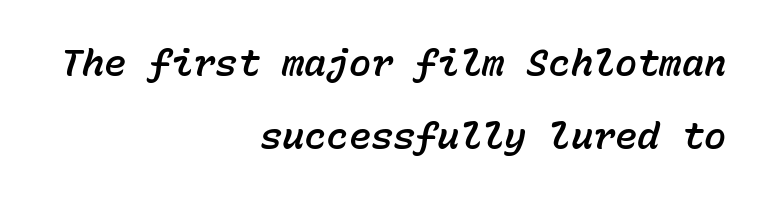
{"italic": "yes", "lean": "right", "slant_degrees": 15, "width": "normal", "stroke_contrast": "low", "x_height": "medium", "monospaced": "yes", "underline": "no", "align": "right", "line_spacing": "loose", "line_spacing_ratio": 1.98, "letter_spacing": "normal", "letter_spacing_em": 0.0, "glyph_px": 37}
